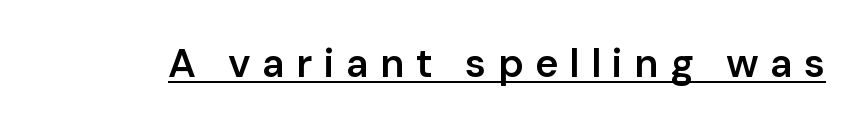
The image shows 40 px semibold sans-serif type, upright; set unusually wide letter spacing (+0.28 em), underlined; low stroke contrast and a medium x-height.
